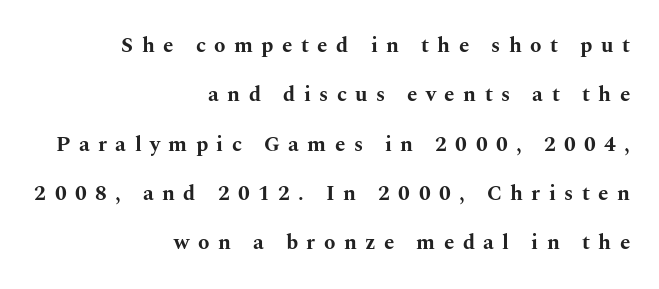
{"italic": "no", "bold": "yes", "underline": "no", "align": "right", "line_spacing": "loose", "line_spacing_ratio": 2.35, "letter_spacing": "wide", "letter_spacing_em": 0.4, "glyph_px": 21}
